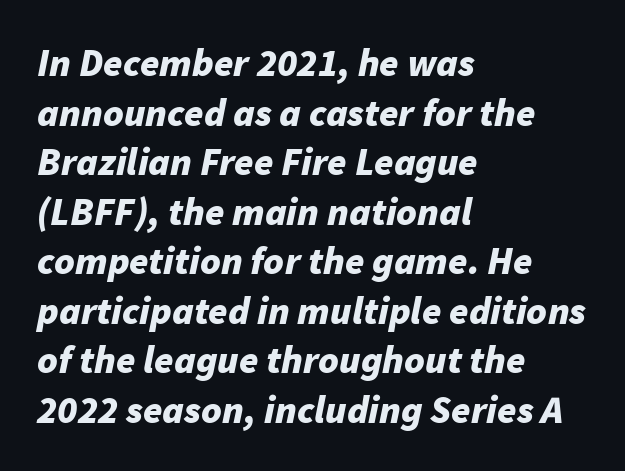
The image shows 39 px bold type, italic (leaning right); set left-aligned, normal line spacing (1.27x), normal letter spacing, not underlined; low stroke contrast and a medium x-height.
